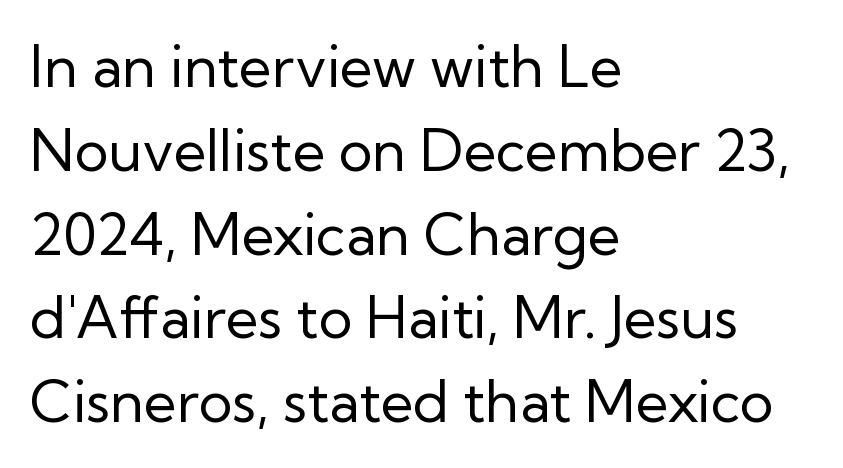
No word sits above an underline. The designer went with a sans here, leaving each stem footless. A typesetter would call this proportional, since set widths differ per character. The rendering keeps characters at their native spacing.
